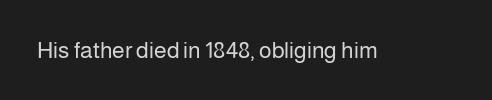
The type is set solid horizontally, with unmodified tracking. Words float on clear page, feet unadorned. A quiet, ordinary-to-light weight characterises the typeface. The type sits square on the baseline with zero lean.
